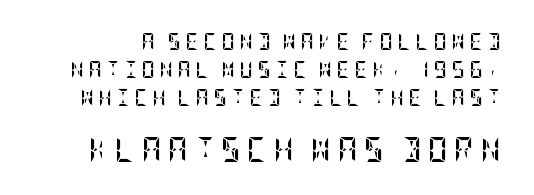
The image shows 25 px bold type, upright; set normal line spacing (1.64x), unusually wide letter spacing (+0.24 em), not underlined; the second (bottom) block is 1.47x larger.
